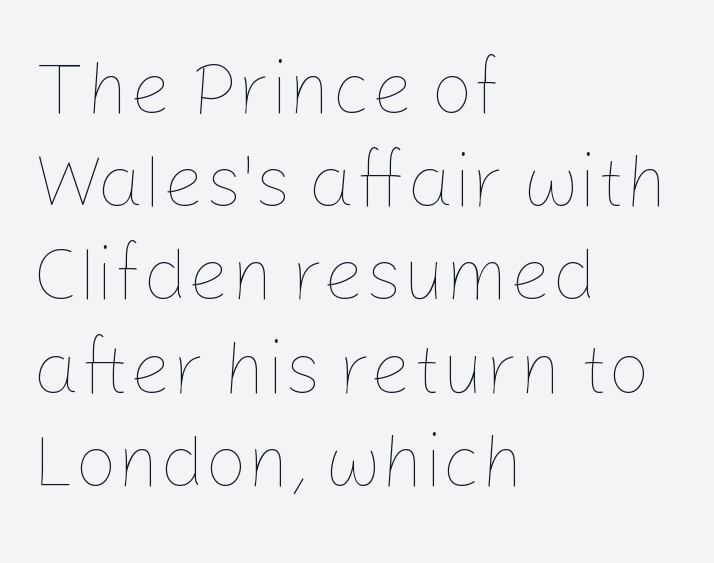
{"italic": "no", "bold": "no", "weight": "thin", "width": "normal", "stroke_contrast": "low", "x_height": "medium", "monospaced": "no", "underline": "no", "align": "left", "line_spacing": "normal", "line_spacing_ratio": 1.26, "letter_spacing": "normal", "letter_spacing_em": 0.0, "glyph_px": 74}
